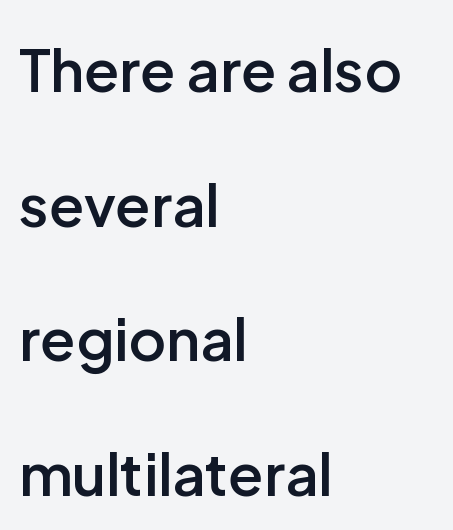
{"serif": "no", "italic": "no", "bold": "semi", "weight": "semibold", "width": "normal", "stroke_contrast": "low", "x_height": "medium", "monospaced": "no", "underline": "no", "align": "left", "line_spacing": "loose", "line_spacing_ratio": 2.32, "letter_spacing": "normal", "letter_spacing_em": 0.0, "glyph_px": 58}
